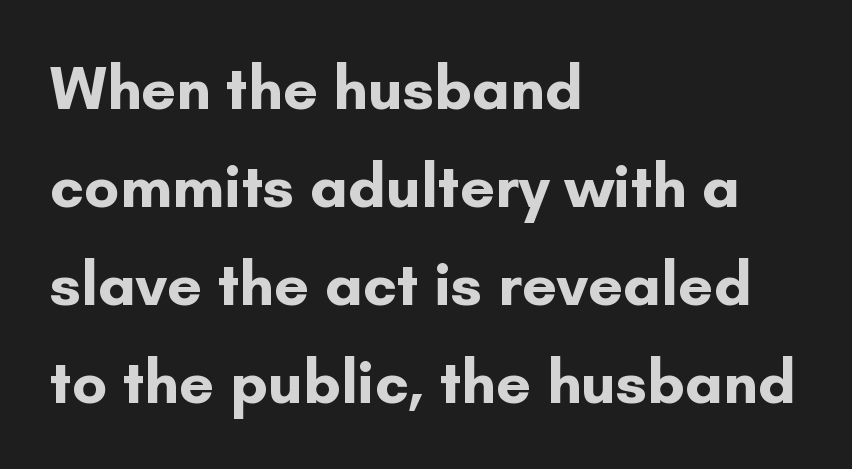
The image shows 62 px bold sans-serif type, upright; set left-aligned, normal line spacing (1.58x), normal letter spacing, not underlined; low stroke contrast and a small x-height.
